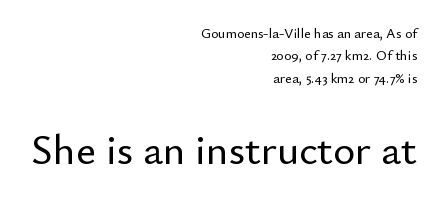
The image shows 42 px sans-serif type, upright; set right-aligned, normal line spacing (1.59x), normal letter spacing, not underlined; the second (bottom) block is 3.0x larger; low stroke contrast and a small x-height.
